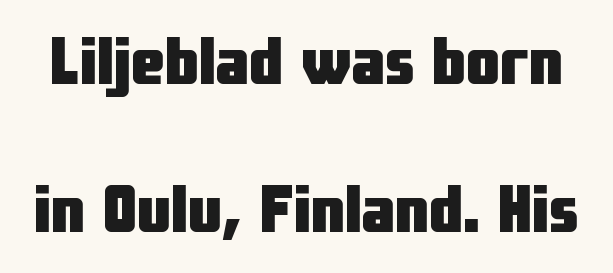
Q: Is the text bold? A: Yes.
Q: Is the text italic (slanted)? A: No, it is upright.
Q: Is the typeface a serif or a sans-serif typeface? A: Sans-serif.
Q: Is the text underlined? A: No.
Q: Is the spacing between letters normal or unusually wide? A: Normal.
Q: Is the spacing between lines tight, normal or loose? A: Loose.
Q: Width (condensed, normal, or wide)? A: Condensed.
Q: Stroke contrast? A: Low.
Q: x-height? A: Medium.
Q: Monospaced? A: No.
